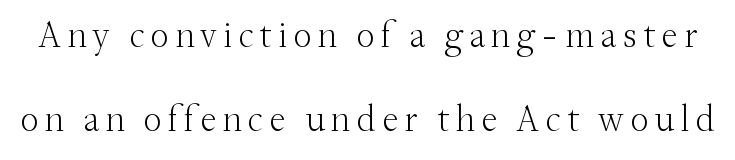
A typesetter would call this proportional, since set widths differ per character. One glance says open: line gaps are wider than usual. Small tapered or slab feet sit at the stroke ends, so this counts as serif. Quick note: underline off. Every character sits straight up, as roman type does.
